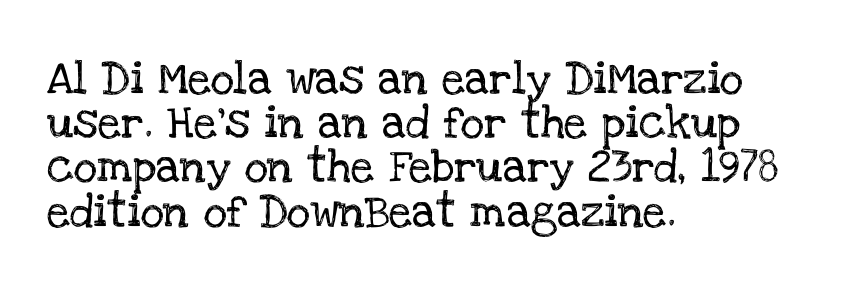
Students, observe: this is what conventionally led text looks like. The designer went with a serif here, giving each stem small feet. The lettering stays uniformly vertical, giving the passage a roman look. This sample has the flowing, uneven cadence of proportional lettering. Has an underline been added? It has not.
